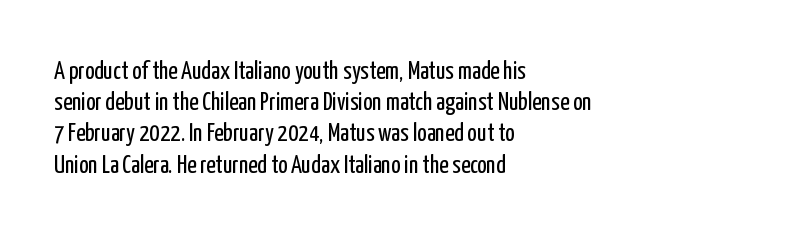
Q: Is the text bold? A: No.
Q: Is the text italic (slanted)? A: No, it is upright.
Q: Is the text underlined? A: No.
Q: How is the paragraph aligned? A: Left-aligned.
Q: Is the spacing between letters normal or unusually wide? A: Normal.
Q: Is the spacing between lines tight, normal or loose? A: Normal.
